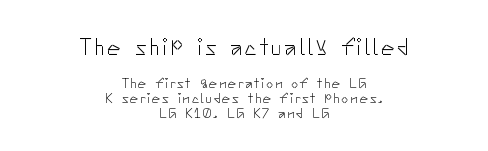
Q: Is the text bold? A: No.
Q: Is the text italic (slanted)? A: No, it is upright.
Q: Is the text underlined? A: No.
Q: How is the paragraph aligned? A: Centered.
Q: Is the spacing between lines tight, normal or loose? A: Tight.
Q: Which block of text is set in a larger size, the first (top) or the second (bottom)? A: The first (top) one.
